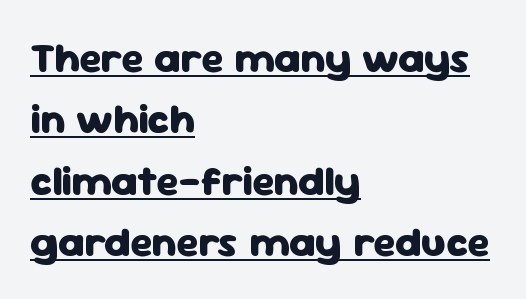
Q: Is the text bold? A: Yes.
Q: Is the text italic (slanted)? A: No, it is upright.
Q: Is the typeface a serif or a sans-serif typeface? A: Sans-serif.
Q: Is the text underlined? A: Yes.
Q: How is the paragraph aligned? A: Left-aligned.
Q: Is the spacing between letters normal or unusually wide? A: Normal.
Q: Is the spacing between lines tight, normal or loose? A: Normal.
Q: Width (condensed, normal, or wide)? A: Normal.
Q: Stroke contrast? A: Low.
Q: x-height? A: Medium.
Q: Monospaced? A: No.
